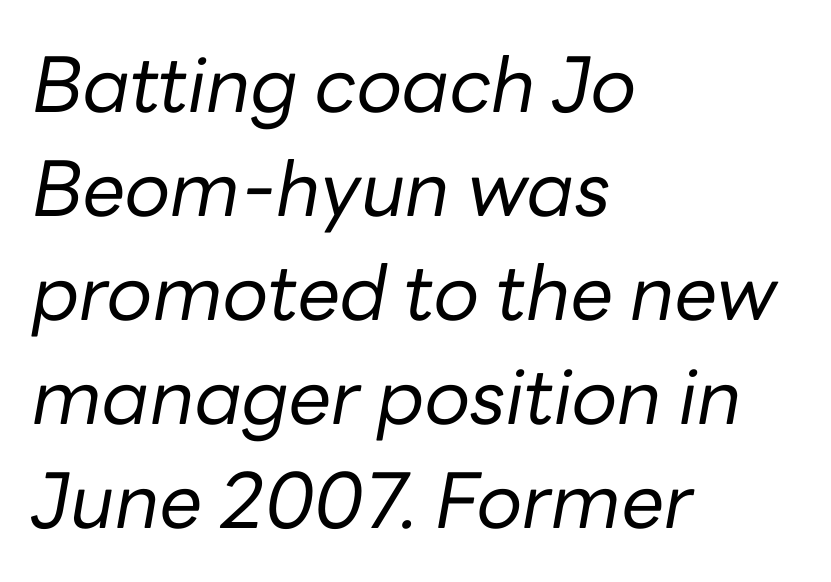
{"italic": "yes", "lean": "right", "slant_degrees": 10, "bold": "no", "weight": "regular", "width": "normal", "stroke_contrast": "low", "x_height": "medium", "monospaced": "no", "underline": "no", "align": "left", "line_spacing": "normal", "line_spacing_ratio": 1.37, "letter_spacing": "normal", "letter_spacing_em": 0.0, "glyph_px": 76}
